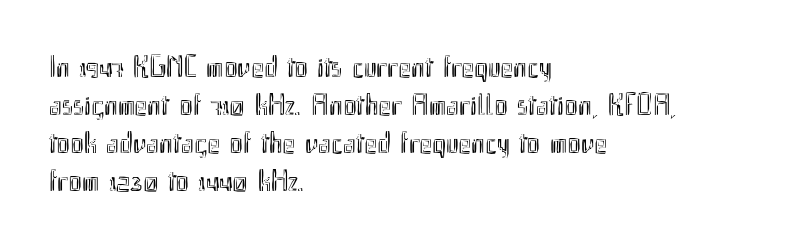
{"italic": "no", "width": "condensed", "x_height": "small", "monospaced": "no", "underline": "no", "align": "left", "line_spacing_ratio": 1.23, "letter_spacing": "normal", "letter_spacing_em": 0.0, "glyph_px": 31}
